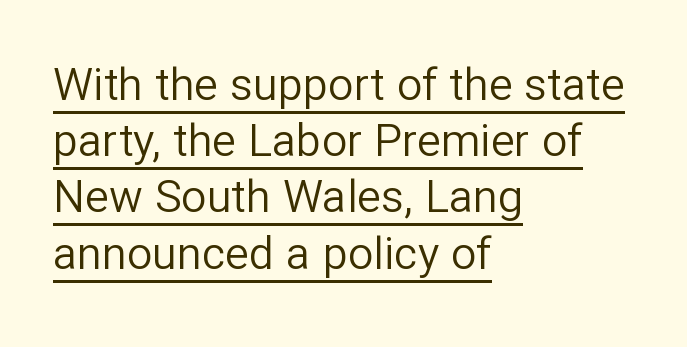
The image shows 45 px regular-weight sans-serif type, upright; set left-aligned, normal line spacing (1.25x), normal letter spacing, underlined; low stroke contrast and a medium x-height.
